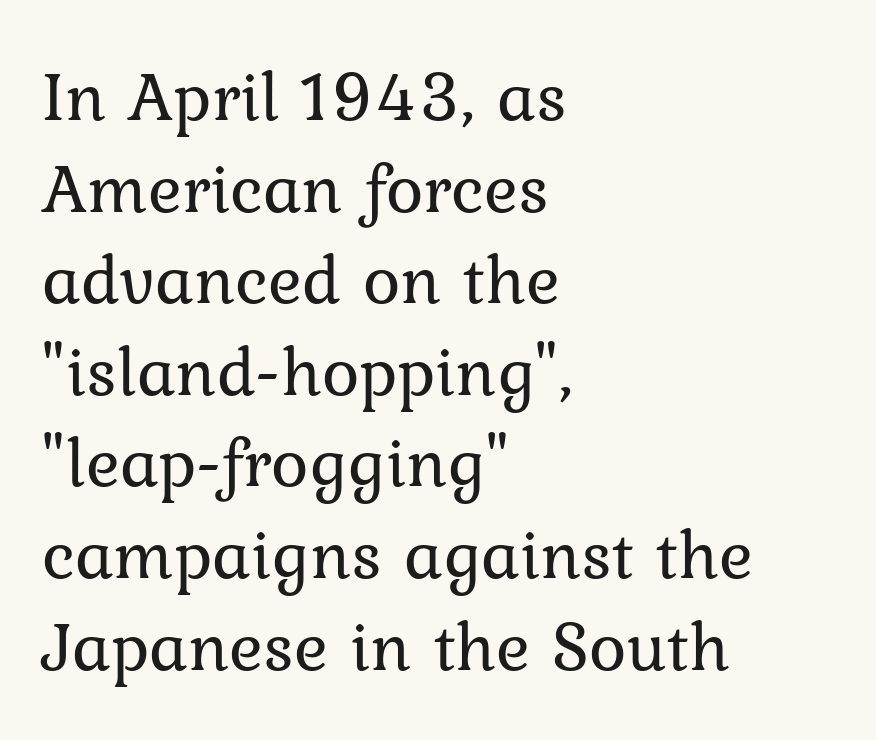
The image shows 71 px regular-weight serif type, upright; set left-aligned, normal line spacing (1.29x), normal letter spacing, not underlined; low stroke contrast and a medium x-height.
